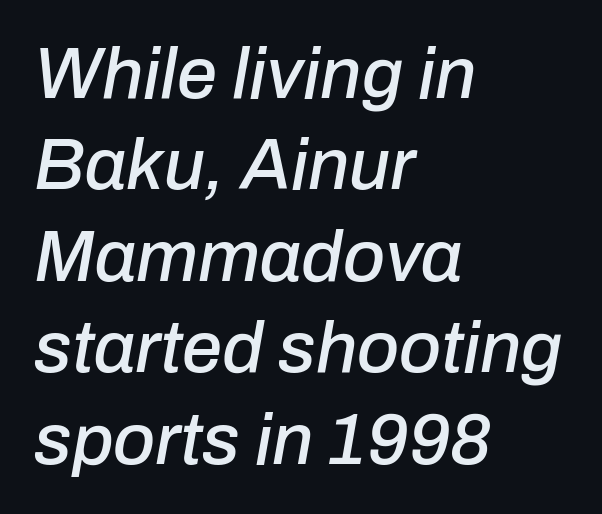
Q: Is the text italic (slanted)? A: Yes, it leans right by about 10 degrees.
Q: Is the text underlined? A: No.
Q: How is the paragraph aligned? A: Left-aligned.
Q: Is the spacing between letters normal or unusually wide? A: Normal.
Q: Is the spacing between lines tight, normal or loose? A: Normal.
Q: Width (condensed, normal, or wide)? A: Normal.
Q: Stroke contrast? A: Low.
Q: x-height? A: Medium.
Q: Monospaced? A: No.
